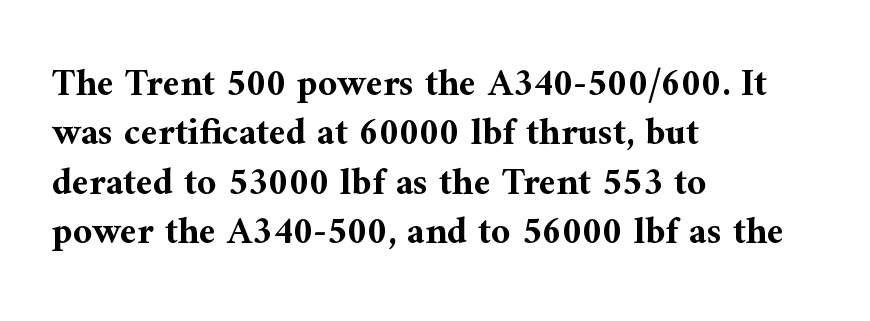
{"serif": "yes", "italic": "no", "bold": "yes", "weight": "bold", "width": "normal", "stroke_contrast": "medium", "x_height": "medium", "monospaced": "no", "underline": "no", "align": "left", "line_spacing": "normal", "line_spacing_ratio": 1.3, "letter_spacing": "normal", "letter_spacing_em": 0.0, "glyph_px": 38}
